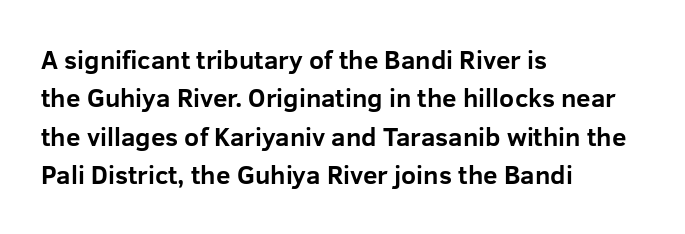
{"italic": "no", "bold": "yes", "underline": "no", "align": "left", "line_spacing": "normal", "line_spacing_ratio": 1.48, "letter_spacing": "normal", "letter_spacing_em": 0.0, "glyph_px": 26}
